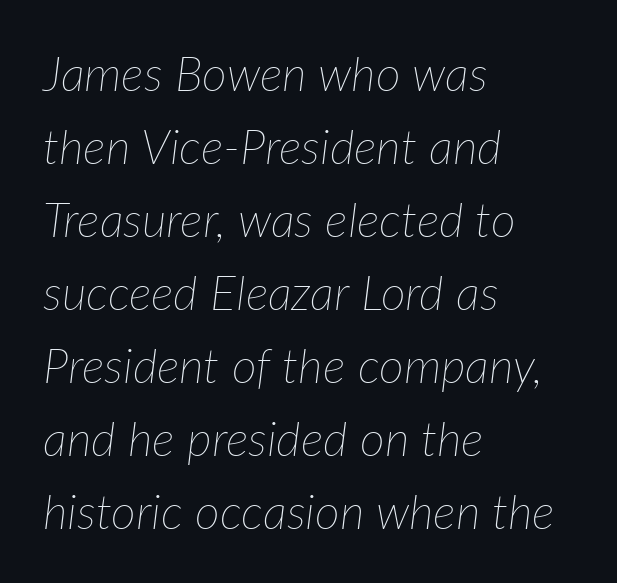
{"italic": "yes", "lean": "right", "slant_degrees": 7, "bold": "no", "weight": "thin", "width": "normal", "stroke_contrast": "low", "x_height": "medium", "monospaced": "no", "underline": "no", "align": "left", "line_spacing": "normal", "line_spacing_ratio": 1.52, "letter_spacing": "normal", "letter_spacing_em": 0.0, "glyph_px": 48}
